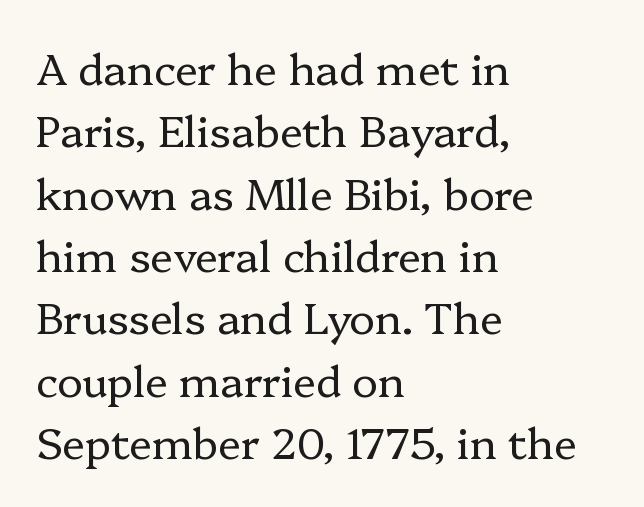
Q: Is the text bold? A: No.
Q: Is the text italic (slanted)? A: No, it is upright.
Q: Is the typeface a serif or a sans-serif typeface? A: Serif.
Q: Is the text underlined? A: No.
Q: How is the paragraph aligned? A: Left-aligned.
Q: Is the spacing between letters normal or unusually wide? A: Normal.
Q: Is the spacing between lines tight, normal or loose? A: Normal.
Q: Width (condensed, normal, or wide)? A: Normal.
Q: Stroke contrast? A: Low.
Q: x-height? A: Medium.
Q: Monospaced? A: No.
